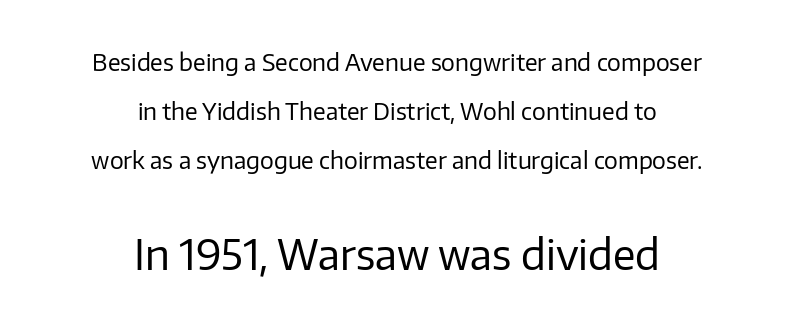
Q: Is the text bold? A: No.
Q: Is the text italic (slanted)? A: No, it is upright.
Q: Is the typeface a serif or a sans-serif typeface? A: Sans-serif.
Q: Is the text underlined? A: No.
Q: How is the paragraph aligned? A: Centered.
Q: Is the spacing between letters normal or unusually wide? A: Normal.
Q: Is the spacing between lines tight, normal or loose? A: Loose.
Q: Which block of text is set in a larger size, the first (top) or the second (bottom)? A: The second (bottom) one.
Q: Width (condensed, normal, or wide)? A: Normal.
Q: Stroke contrast? A: Low.
Q: x-height? A: Medium.
Q: Monospaced? A: No.
